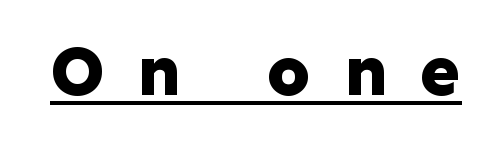
Style check: upright. The rendering uses natural spacing where letterforms have individual widths. Has an underline been added? It has. Students, note that the glyphs here are deliberately spaced far apart. Nothing sits at the stroke ends, so this counts as sans-serif. The sample has been set heavy, in full bold.
